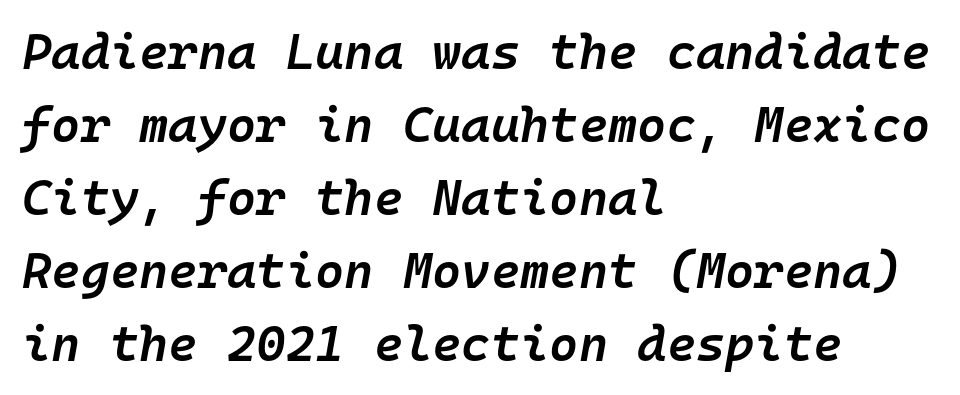
The image shows 50 px semibold type, italic (leaning right), monospaced; set left-aligned, normal line spacing (1.46x), normal letter spacing, not underlined; low stroke contrast and a medium x-height.
